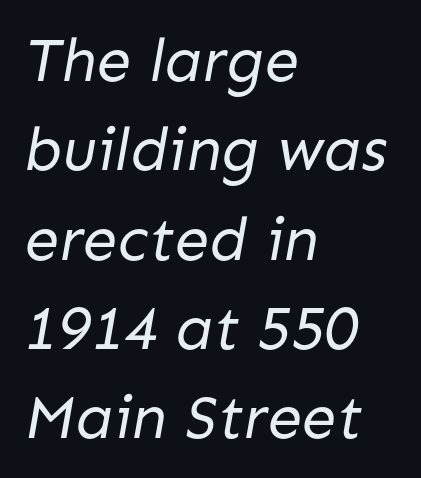
Q: Is the text bold? A: No.
Q: Is the typeface a serif or a sans-serif typeface? A: Sans-serif.
Q: Is the text underlined? A: No.
Q: How is the paragraph aligned? A: Left-aligned.
Q: Is the spacing between letters normal or unusually wide? A: Normal.
Q: Is the spacing between lines tight, normal or loose? A: Normal.
Q: Width (condensed, normal, or wide)? A: Normal.
Q: Stroke contrast? A: Low.
Q: x-height? A: Medium.
Q: Monospaced? A: No.
